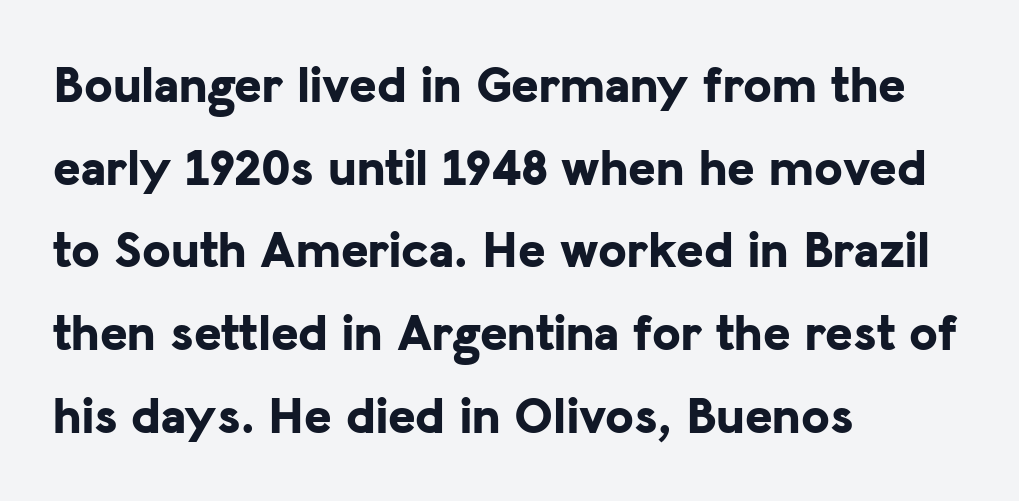
Q: Is the text bold? A: Yes.
Q: Is the text italic (slanted)? A: No, it is upright.
Q: Is the typeface a serif or a sans-serif typeface? A: Sans-serif.
Q: Is the text underlined? A: No.
Q: How is the paragraph aligned? A: Left-aligned.
Q: Is the spacing between letters normal or unusually wide? A: Normal.
Q: Is the spacing between lines tight, normal or loose? A: Normal.
Q: Width (condensed, normal, or wide)? A: Normal.
Q: Stroke contrast? A: Low.
Q: x-height? A: Medium.
Q: Monospaced? A: No.
